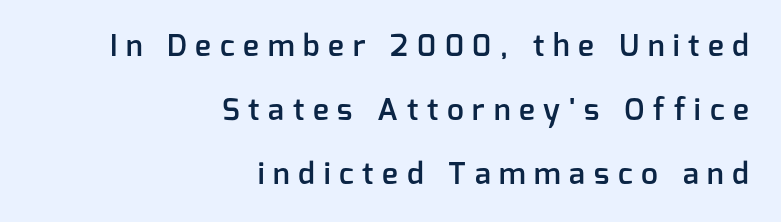
Posture: straight, roman, zero tilt. This sample has the flowing, uneven cadence of proportional lettering. The characters look somewhat weighty, a semibold short of true bold. Each line ends at the same right margin while the left side varies.
